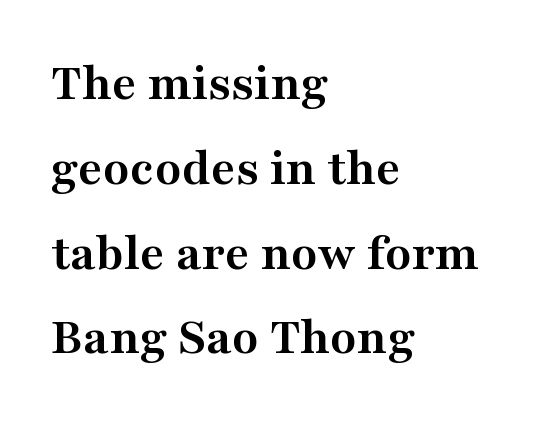
The image shows 54 px semibold, wide serif type, upright; set left-aligned, normal line spacing (1.57x), normal letter spacing, not underlined; medium stroke contrast and a medium x-height.
